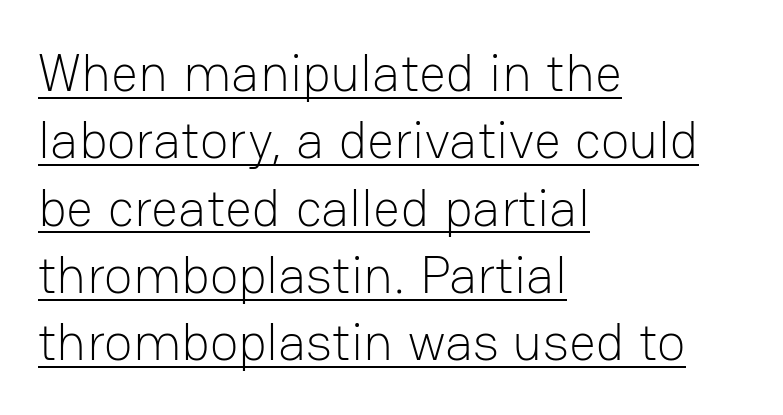
Q: Is the text bold? A: No.
Q: Is the text italic (slanted)? A: No, it is upright.
Q: Is the typeface a serif or a sans-serif typeface? A: Sans-serif.
Q: Is the text underlined? A: Yes.
Q: How is the paragraph aligned? A: Left-aligned.
Q: Is the spacing between letters normal or unusually wide? A: Normal.
Q: Is the spacing between lines tight, normal or loose? A: Normal.
Q: Width (condensed, normal, or wide)? A: Normal.
Q: Stroke contrast? A: Low.
Q: x-height? A: Medium.
Q: Monospaced? A: No.
